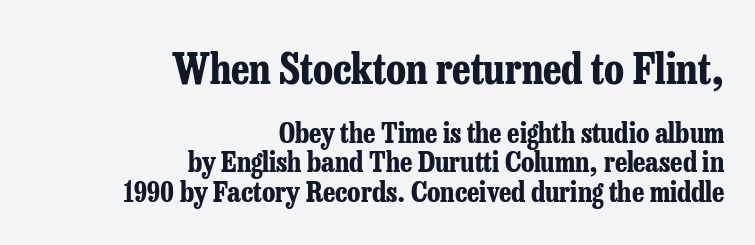
This sample is right-justified, so line beginnings fall wherever the words allow. A serif font was chosen for this passage. The string is rendered with underlining switched off. The passage shown begins with its larger block and ends with its smaller one.
